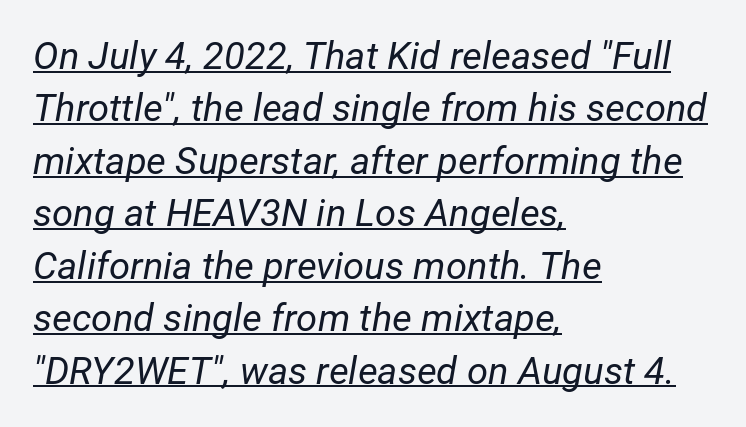
{"italic": "yes", "lean": "right", "slant_degrees": 12, "bold": "no", "weight": "regular", "width": "normal", "stroke_contrast": "low", "x_height": "medium", "monospaced": "no", "underline": "yes", "align": "left", "line_spacing": "normal", "line_spacing_ratio": 1.38, "letter_spacing": "normal", "letter_spacing_em": 0.0, "glyph_px": 38}
